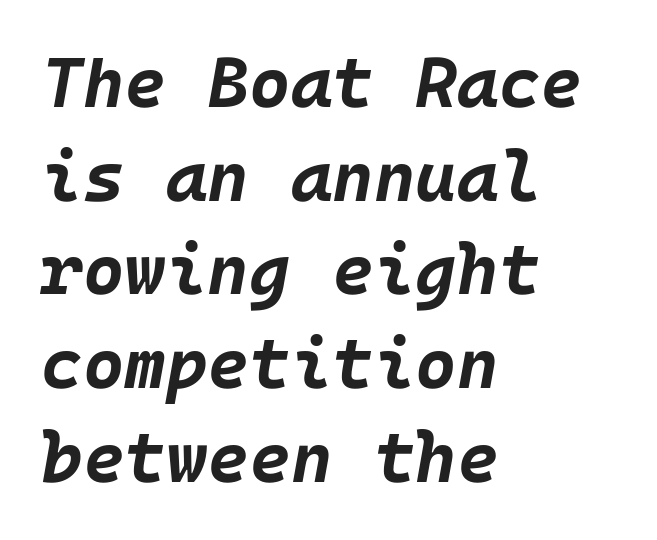
Q: Is the text bold? A: Yes.
Q: Is the text italic (slanted)? A: Yes, it leans right by about 10 degrees.
Q: Is the text underlined? A: No.
Q: How is the paragraph aligned? A: Left-aligned.
Q: Is the spacing between letters normal or unusually wide? A: Normal.
Q: Is the spacing between lines tight, normal or loose? A: Normal.
Q: Width (condensed, normal, or wide)? A: Normal.
Q: Stroke contrast? A: Low.
Q: x-height? A: Large.
